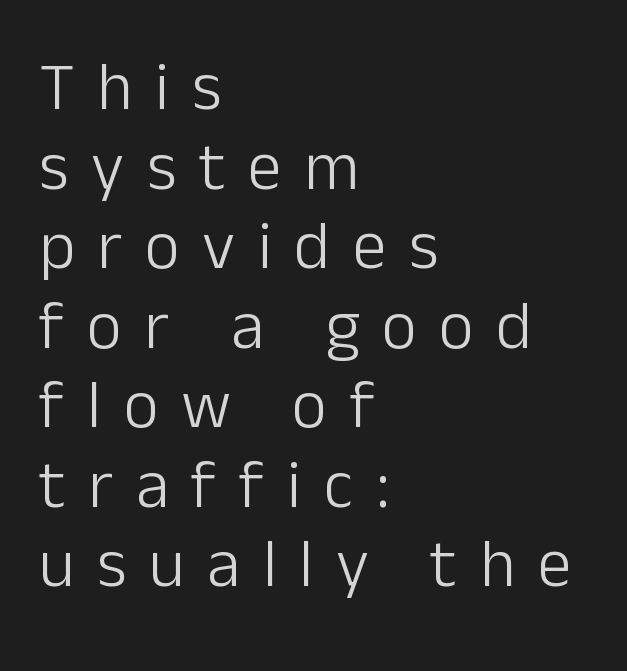
Short and long lines alike share a common starting point at left. Unlike a traditional serif, this face leaves its strokes unadorned. Honestly, the letter spacing is so wide it's the main thing you notice. This sample has the flowing, uneven cadence of proportional lettering. The strip under each line holds only bare page. The cut favours lightness, reaching ordinary text weight at its darkest.
